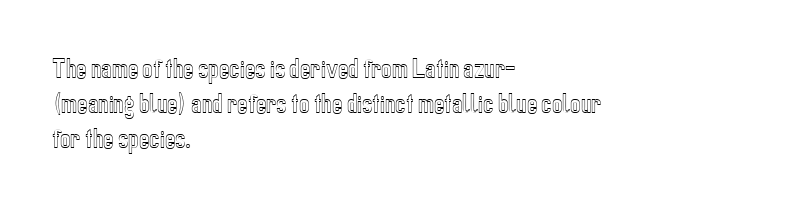
{"italic": "no", "underline": "no", "align": "left", "line_spacing": "normal", "line_spacing_ratio": 1.59, "letter_spacing": "normal", "letter_spacing_em": 0.0, "glyph_px": 22}
